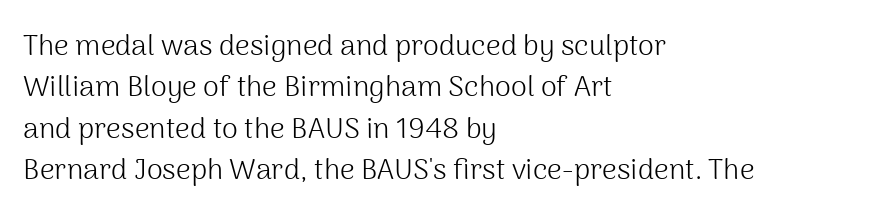
{"serif": "no", "italic": "no", "bold": "no", "weight": "light", "width": "normal", "stroke_contrast": "medium", "x_height": "medium", "monospaced": "no", "underline": "no", "align": "left", "line_spacing": "normal", "line_spacing_ratio": 1.43, "letter_spacing": "normal", "letter_spacing_em": 0.0, "glyph_px": 29}
